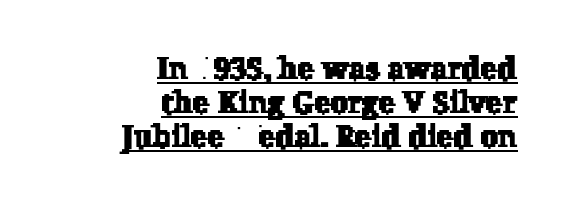
Compared with a flush-left layout, this one pins lines to the opposite, right side. Like a heading marked for emphasis, these lines bear an underscore. Observe the ordinary spacing: letters are neighbours, not strangers. This sample has the flowing, uneven cadence of proportional lettering. Rows of type sit shoulder to shoulder in the vertical direction.
